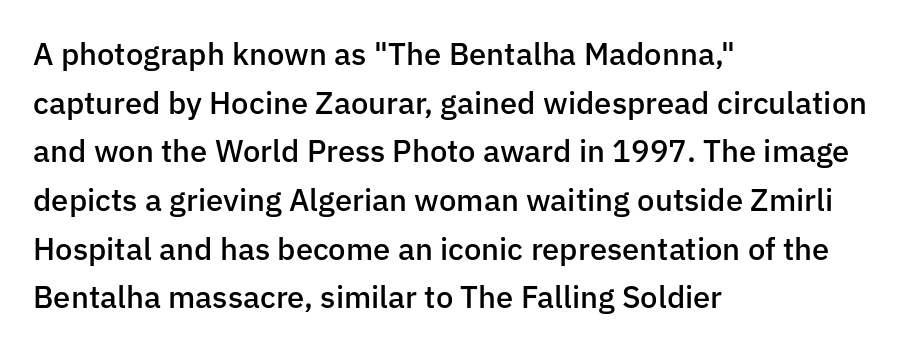
Students, this is semibold: more ink than regular, less than bold. When letters stand straight like this, we call the style roman or upright. The face used here is proportionally spaced, like ordinary book or web type. Nobody touched the tracking dial on this one. Typographically, this falls in the sans-serif category.
